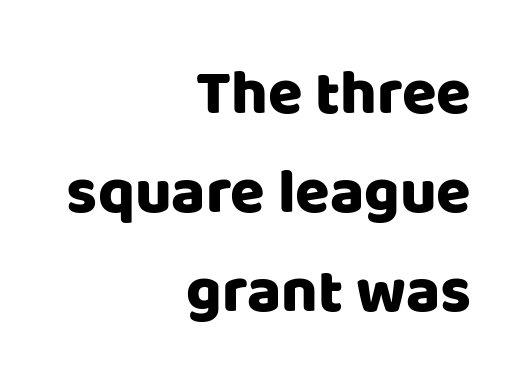
{"serif": "no", "italic": "no", "width": "normal", "stroke_contrast": "low", "x_height": "large", "monospaced": "no", "underline": "no", "align": "right", "line_spacing": "normal", "line_spacing_ratio": 1.57, "letter_spacing": "normal", "letter_spacing_em": 0.0, "glyph_px": 63}
